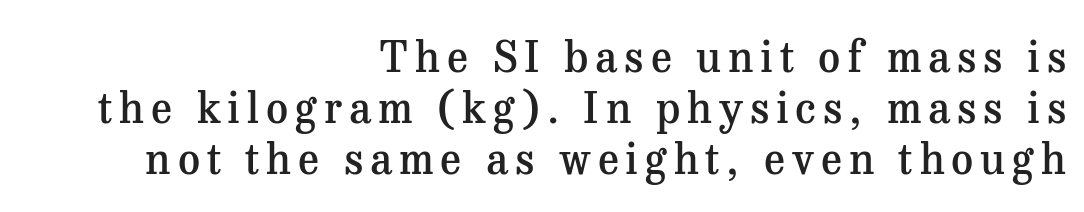
Q: Is the text bold? A: Semi-bold.
Q: Is the text italic (slanted)? A: No, it is upright.
Q: Is the typeface a serif or a sans-serif typeface? A: Serif.
Q: Is the text underlined? A: No.
Q: How is the paragraph aligned? A: Right-aligned.
Q: Width (condensed, normal, or wide)? A: Normal.
Q: Stroke contrast? A: Medium.
Q: x-height? A: Medium.
Q: Monospaced? A: No.
